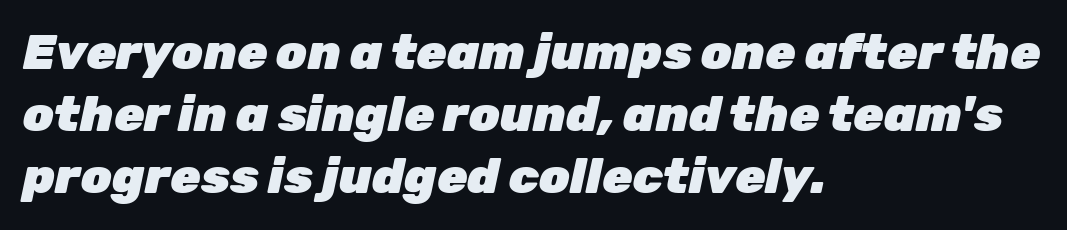
{"italic": "yes", "lean": "right", "slant_degrees": 12, "bold": "yes", "weight": "heavy", "width": "normal", "stroke_contrast": "low", "x_height": "medium", "monospaced": "no", "underline": "no", "align": "left", "line_spacing": "normal", "line_spacing_ratio": 1.27, "letter_spacing": "normal", "letter_spacing_em": 0.0, "glyph_px": 49}
